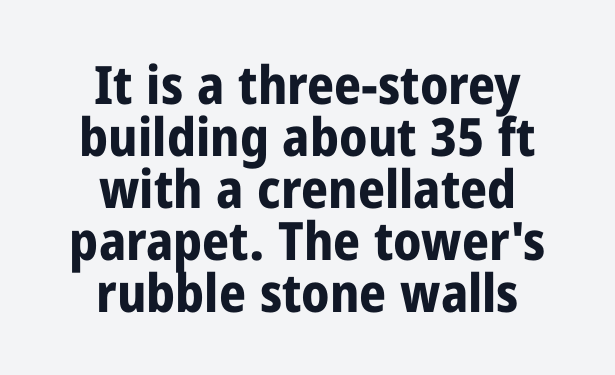
The image shows 53 px bold, condensed sans-serif type, upright; set centered, tight line spacing (0.98x), normal letter spacing, not underlined; low stroke contrast and a medium x-height.
